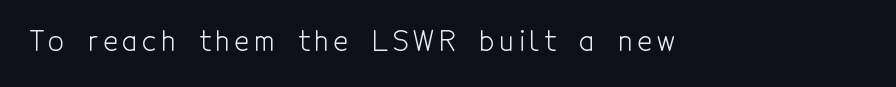
Q: Is the text bold? A: No.
Q: Is the text italic (slanted)? A: No, it is upright.
Q: Is the typeface a serif or a sans-serif typeface? A: Sans-serif.
Q: Is the text underlined? A: No.
Q: Width (condensed, normal, or wide)? A: Condensed.
Q: x-height? A: Medium.
Q: Monospaced? A: No.
